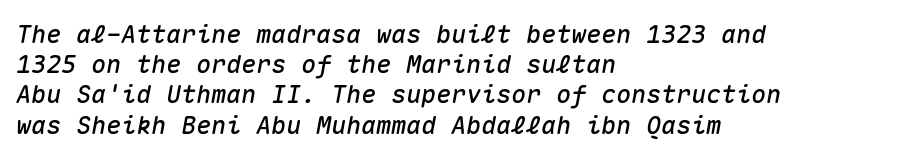
The image shows 25 px text type, italic (leaning right); set left-aligned, line spacing 1.21x, normal letter spacing, not underlined.
